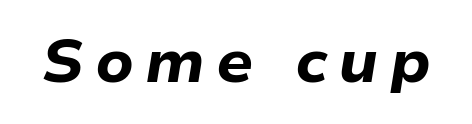
{"italic": "yes", "lean": "right", "slant_degrees": 9, "bold": "yes", "weight": "bold", "width": "normal", "stroke_contrast": "low", "x_height": "medium", "monospaced": "no", "underline": "no", "glyph_px": 61}
